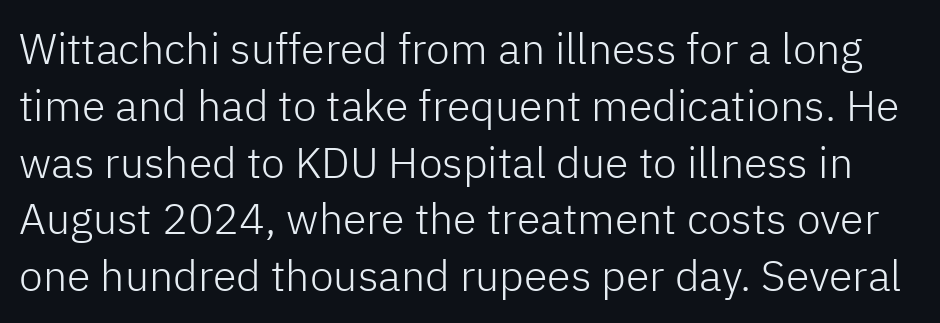
The image shows 43 px light sans-serif type, upright; set normal line spacing (1.32x), normal letter spacing, not underlined; low stroke contrast and a medium x-height.
